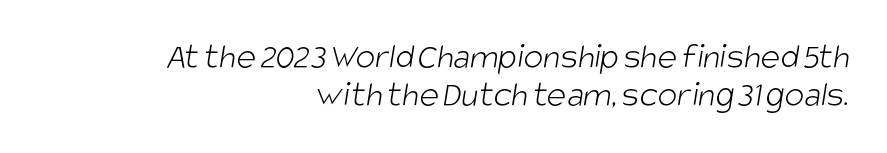
The image shows 37 px light, condensed sans-serif type; set right-aligned, tight line spacing (1.04x), normal letter spacing, not underlined; low stroke contrast and a large x-height.
